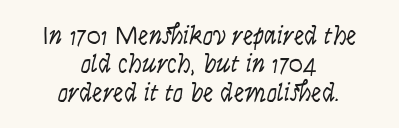
The strokes are not fattened; the text isn't bold. Letters rest on an invisible, unmarked baseline. A student would call this center alignment; a typographer would say set centered.
